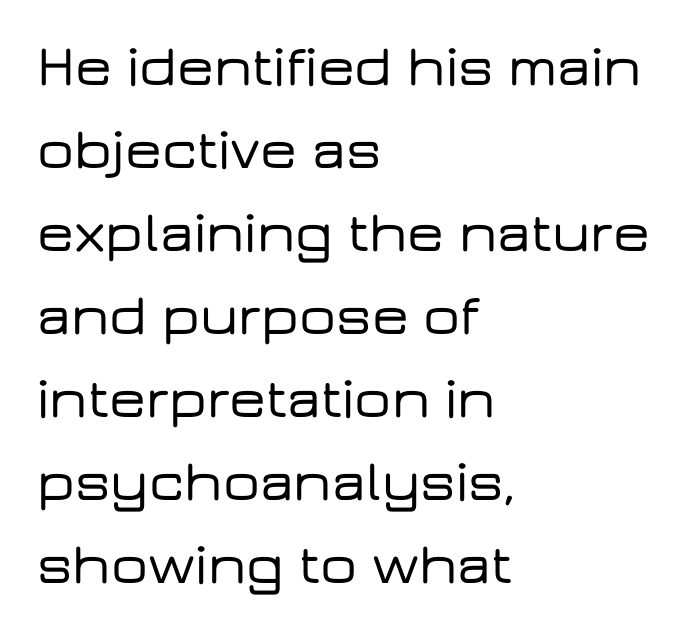
Q: Is the text italic (slanted)? A: No, it is upright.
Q: Is the typeface a serif or a sans-serif typeface? A: Sans-serif.
Q: Is the text underlined? A: No.
Q: How is the paragraph aligned? A: Left-aligned.
Q: Is the spacing between letters normal or unusually wide? A: Normal.
Q: Is the spacing between lines tight, normal or loose? A: Normal.
Q: Width (condensed, normal, or wide)? A: Wide.
Q: Stroke contrast? A: Low.
Q: x-height? A: Medium.
Q: Monospaced? A: No.
